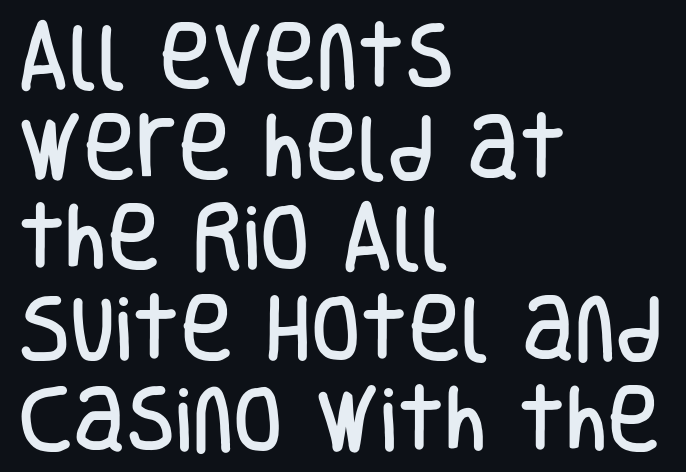
Q: Is the text italic (slanted)? A: No, it is upright.
Q: Is the typeface a serif or a sans-serif typeface? A: Sans-serif.
Q: Is the text underlined? A: No.
Q: How is the paragraph aligned? A: Left-aligned.
Q: Is the spacing between letters normal or unusually wide? A: Normal.
Q: Is the spacing between lines tight, normal or loose? A: Normal.
Q: Width (condensed, normal, or wide)? A: Condensed.
Q: Stroke contrast? A: Low.
Q: x-height? A: Large.
Q: Monospaced? A: No.
